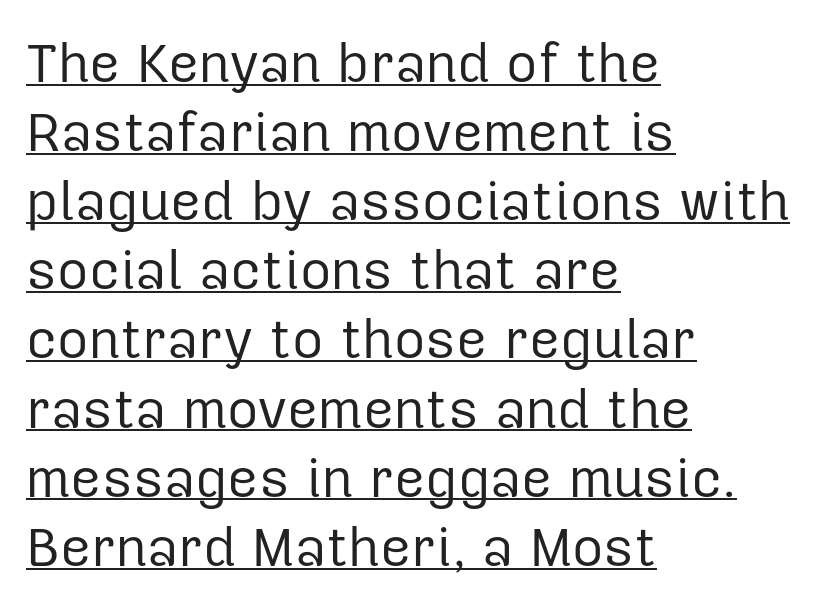
Students, note that the glyphs here touch the page at normal intervals. These lines sit exactly where default settings would place them. Type style note: lacks serifs. These lines were composed using upright roman letters. The passage shown is typed in a proportional face where columns would drift.
